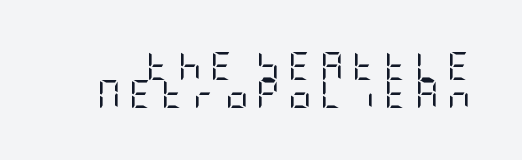
Q: Is the text bold? A: No.
Q: Is the text italic (slanted)? A: No, it is upright.
Q: Is the typeface a serif or a sans-serif typeface? A: Sans-serif.
Q: Is the text underlined? A: No.
Q: Is the spacing between letters normal or unusually wide? A: Unusually wide.
Q: Is the spacing between lines tight, normal or loose? A: Tight.
Q: Width (condensed, normal, or wide)? A: Condensed.
Q: Stroke contrast? A: Low.
Q: x-height? A: Large.
